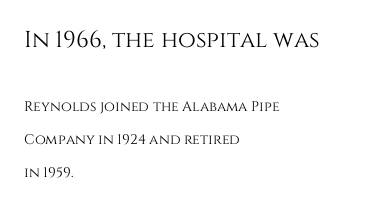
The image shows 23 px text type, upright; set left-aligned, loose line spacing (2.37x), normal letter spacing, not underlined; the first (top) block is 1.64x larger.
